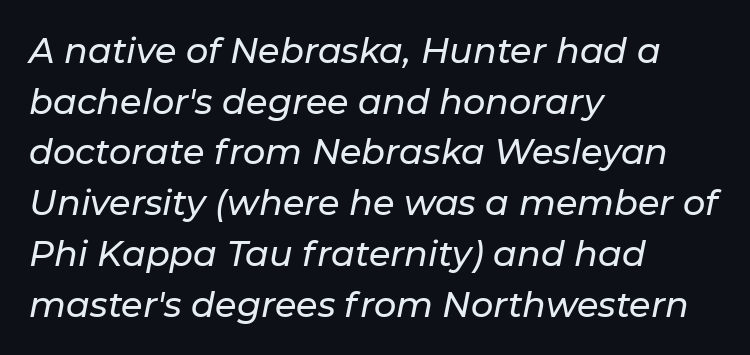
The image shows 35 px text type, italic (leaning right); set left-aligned, normal line spacing (1.45x), normal letter spacing, not underlined; low stroke contrast and a medium x-height.
